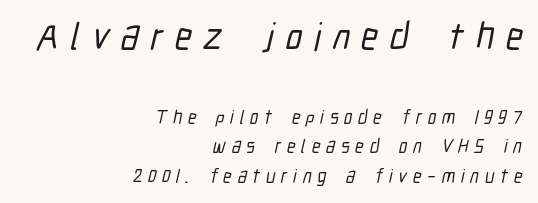
The image shows 38 px condensed sans-serif type; set right-aligned, normal line spacing (1.56x), unusually wide letter spacing (+0.3 em), not underlined; the first (top) block is 2.0x larger; low stroke contrast and a medium x-height.
